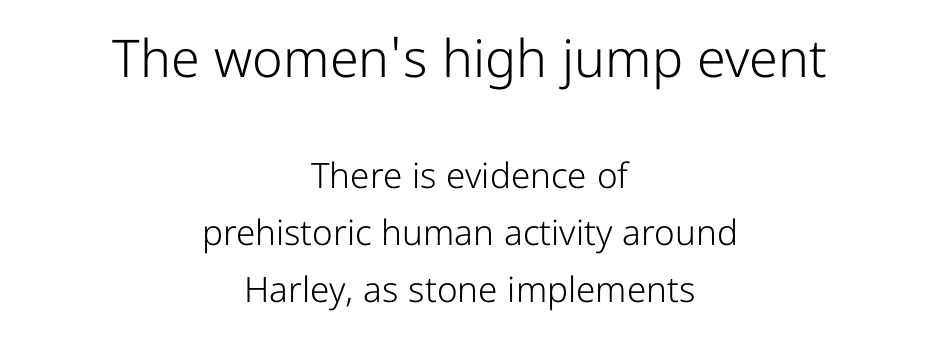
The image shows 52 px light sans-serif type, upright; set centered, normal line spacing (1.63x), normal letter spacing, not underlined; the first (top) block is 1.49x larger; low stroke contrast and a medium x-height.
